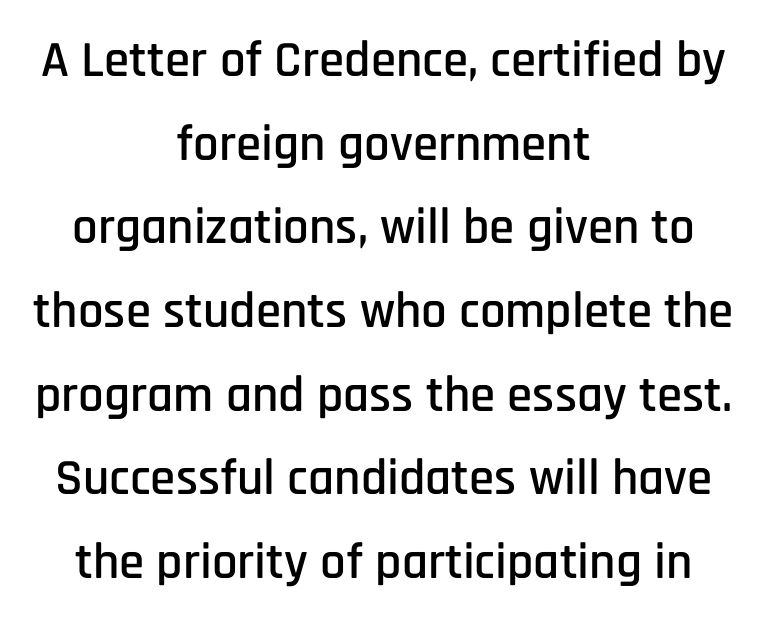
{"serif": "no", "italic": "no", "width": "condensed", "stroke_contrast": "low", "x_height": "large", "monospaced": "no", "underline": "no", "align": "center", "line_spacing": "normal", "line_spacing_ratio": 1.64, "letter_spacing": "normal", "letter_spacing_em": 0.0, "glyph_px": 51}
